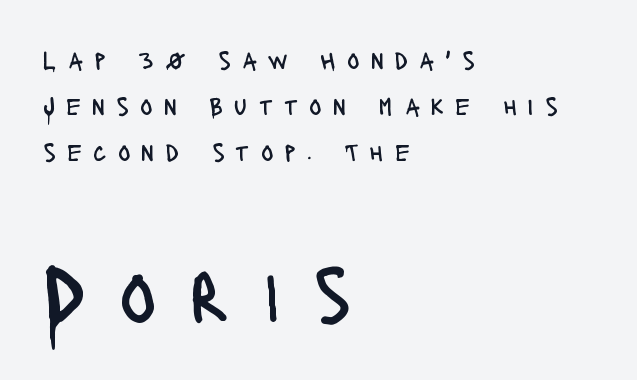
The image shows 78 px regular-weight, condensed sans-serif type, upright; set left-aligned, line spacing 1.76x, unusually wide letter spacing (+0.43 em), not underlined; the second (bottom) block is 3.0x larger; low stroke contrast and a large x-height.
